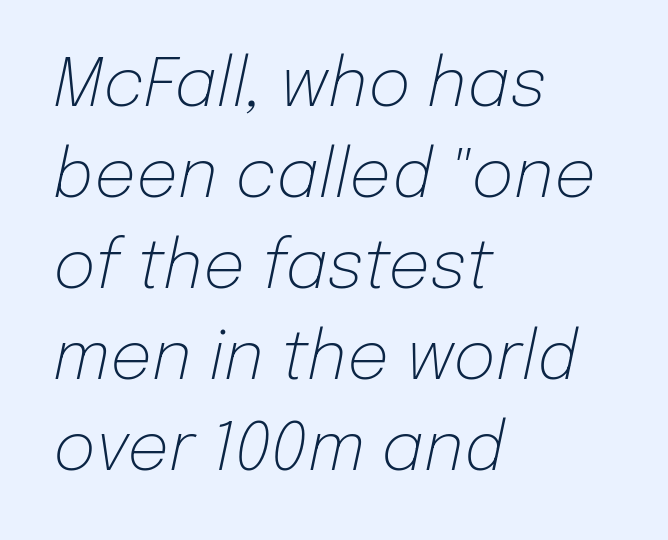
Style check: oblique. Descender tails drop into unmarked territory. This reads as an unemphasized weight, regular at the heaviest. The passage shown is typed in a proportional face where columns would drift. The rendering anchors every line to the left-hand side.
